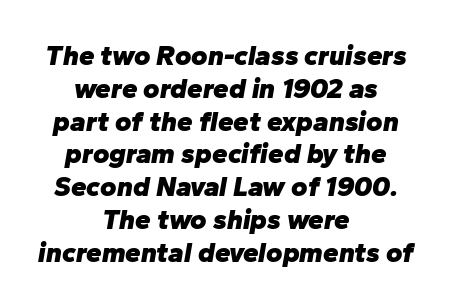
{"italic": "yes", "lean": "right", "slant_degrees": 10, "bold": "yes", "weight": "heavy", "width": "normal", "stroke_contrast": "low", "x_height": "medium", "monospaced": "no", "underline": "no", "align": "center", "line_spacing_ratio": 1.17, "letter_spacing": "normal", "letter_spacing_em": 0.0, "glyph_px": 28}
